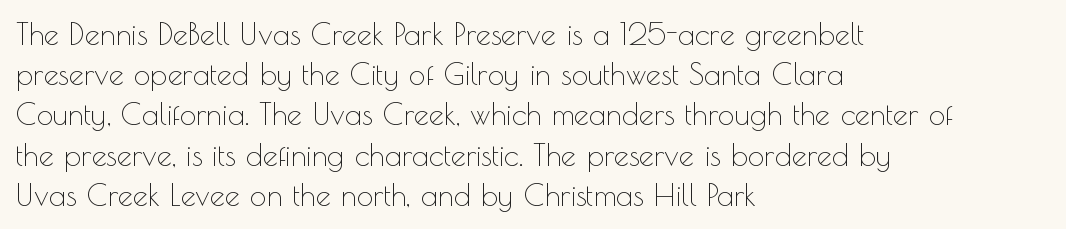
Q: Is the text bold? A: No.
Q: Is the text italic (slanted)? A: No, it is upright.
Q: Is the typeface a serif or a sans-serif typeface? A: Sans-serif.
Q: Is the text underlined? A: No.
Q: How is the paragraph aligned? A: Left-aligned.
Q: Is the spacing between letters normal or unusually wide? A: Normal.
Q: Is the spacing between lines tight, normal or loose? A: Normal.
Q: Width (condensed, normal, or wide)? A: Normal.
Q: x-height? A: Small.
Q: Monospaced? A: No.
